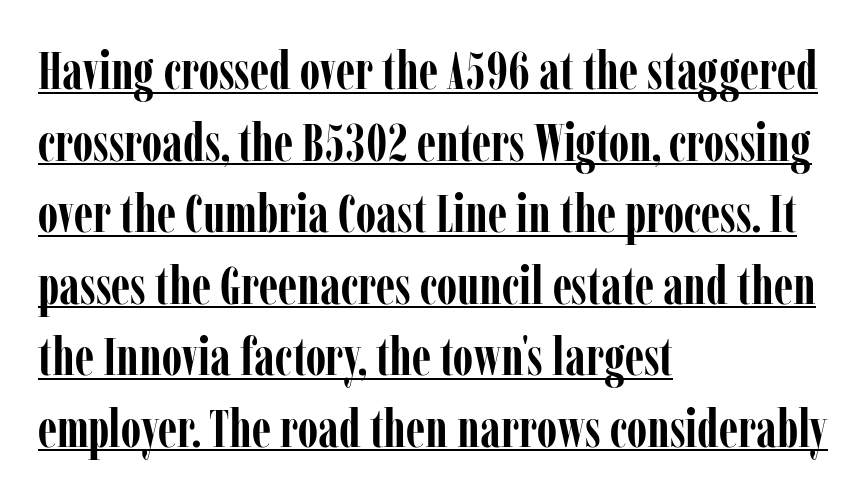
The image shows 53 px semibold, condensed serif type, upright; set left-aligned, normal line spacing (1.35x), normal letter spacing, underlined; low stroke contrast and a medium x-height.
